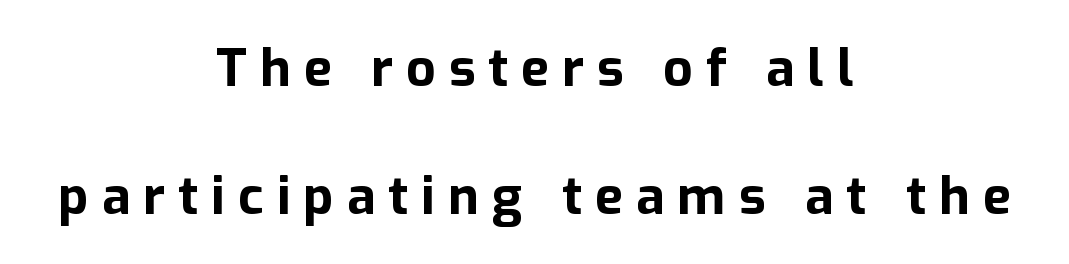
{"serif": "no", "italic": "no", "bold": "yes", "weight": "bold", "width": "normal", "stroke_contrast": "low", "x_height": "medium", "monospaced": "no", "underline": "no", "align": "center", "line_spacing": "loose", "line_spacing_ratio": 2.46, "letter_spacing": "wide", "letter_spacing_em": 0.25, "glyph_px": 52}
